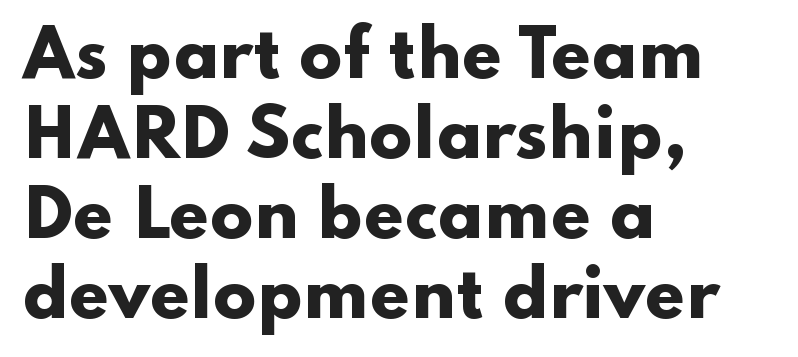
Q: Is the text bold? A: Yes.
Q: Is the text italic (slanted)? A: No, it is upright.
Q: Is the typeface a serif or a sans-serif typeface? A: Sans-serif.
Q: Is the text underlined? A: No.
Q: How is the paragraph aligned? A: Left-aligned.
Q: Is the spacing between letters normal or unusually wide? A: Normal.
Q: Is the spacing between lines tight, normal or loose? A: Normal.
Q: Width (condensed, normal, or wide)? A: Wide.
Q: Stroke contrast? A: Low.
Q: x-height? A: Small.
Q: Monospaced? A: No.
